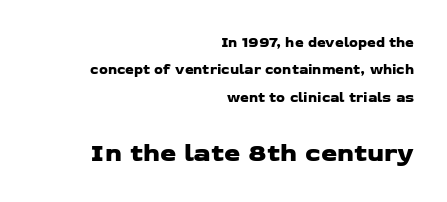
The image shows 26 px text type; set right-aligned, loose line spacing (1.96x), normal letter spacing, not underlined; the second (bottom) block is 1.86x larger.
